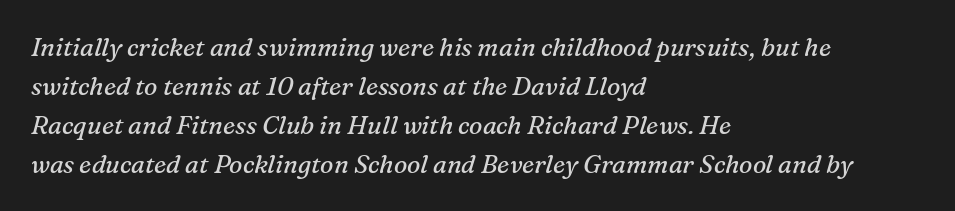
The image shows 25 px text type, italic (leaning right); set left-aligned, normal line spacing (1.56x), normal letter spacing, not underlined.
